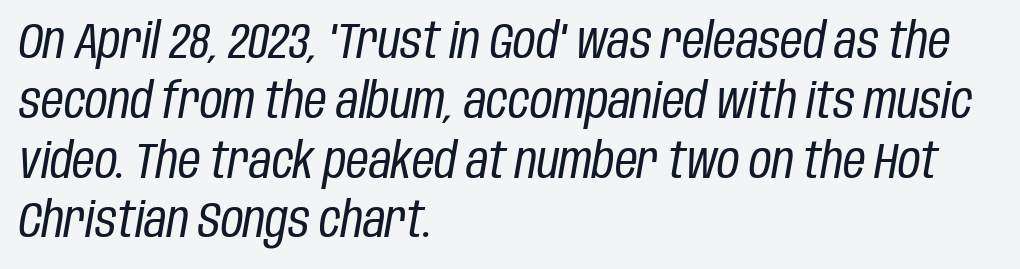
{"italic": "yes", "lean": "right", "slant_degrees": 10, "bold": "no", "weight": "regular", "width": "condensed", "stroke_contrast": "low", "x_height": "large", "monospaced": "no", "underline": "no", "align": "left", "line_spacing_ratio": 1.22, "letter_spacing": "normal", "letter_spacing_em": 0.0, "glyph_px": 49}
